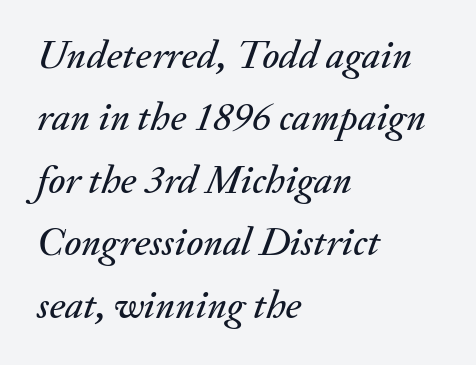
The image shows 40 px text type, italic (leaning right); set left-aligned, normal line spacing (1.56x), normal letter spacing, not underlined; medium stroke contrast and a small x-height.
